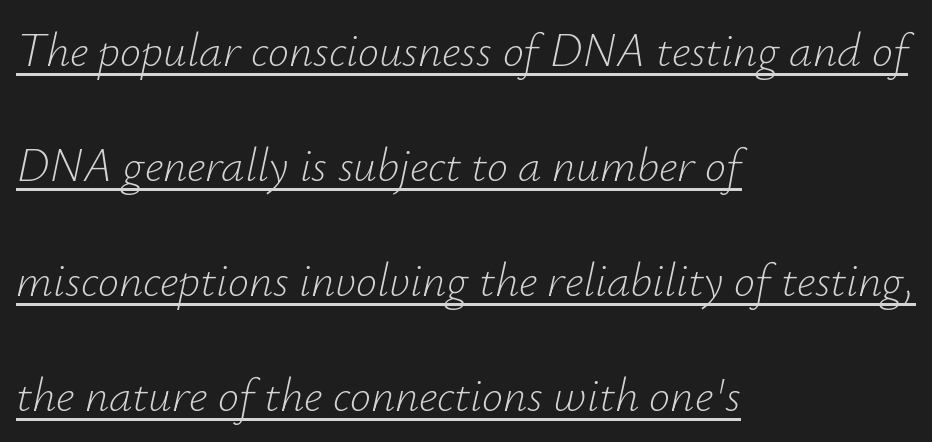
A continuous stroke trails under the words, as in a hyperlink. Compared with typical body copy, the letter spacing here is the same. Looks like regular typesetting: each glyph gets only the width it needs. Every row of glyphs begins at an identical x-position on the left. One glance says open: line gaps are wider than usual.
